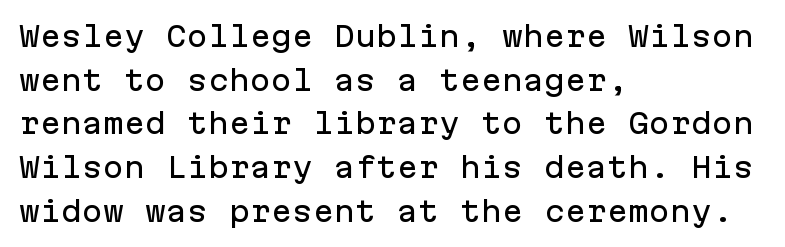
Do the characters align in a grid? Yes, the font is monospaced. Any mark beneath the type? The region is blank. Nothing sits at the stroke ends, so this counts as sans-serif. This is the regular roman posture of the typeface. Between one letter and the next there's only the usual sliver of space. Rows of type keep a routine distance in the vertical direction.
